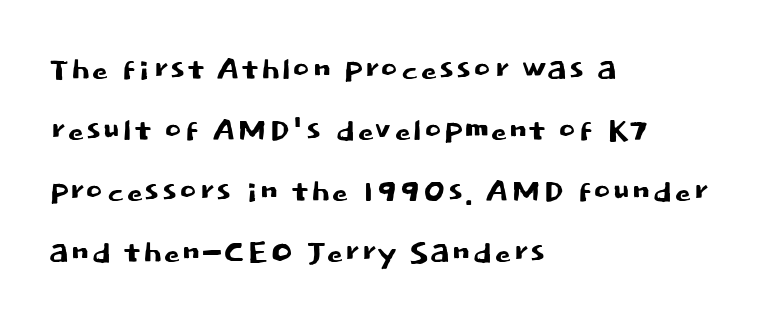
{"serif": "no", "italic": "no", "width": "normal", "stroke_contrast": "low", "x_height": "large", "monospaced": "no", "underline": "no", "align": "left", "line_spacing": "normal", "line_spacing_ratio": 1.45, "letter_spacing": "normal", "letter_spacing_em": 0.0, "glyph_px": 42}
